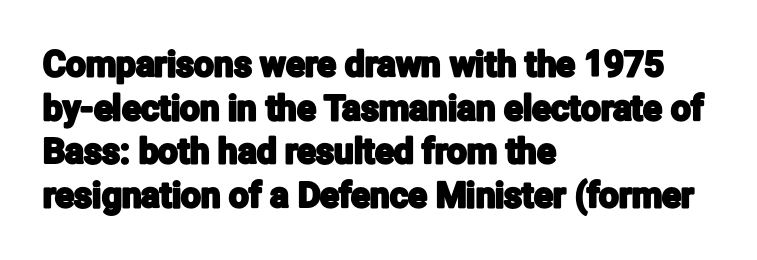
In terms of leading, this rendering sits right in the middle. Rendered with straight, roman letterforms. Stroke terminals: plain, sans-serif. Note the varied advance widths — an 'i' is clearly narrower than an 'm'. Here the glyphs are tracked normally, forming tight word shapes. In CSS terms this would be text-align: left.
